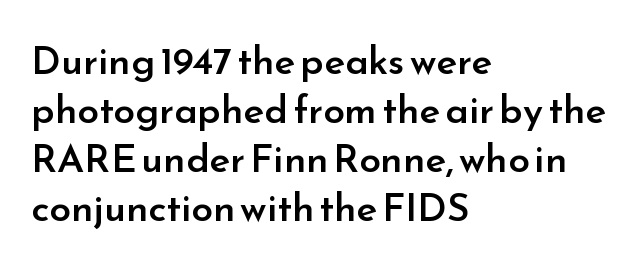
{"serif": "no", "italic": "no", "bold": "semi", "weight": "semibold", "width": "normal", "stroke_contrast": "low", "x_height": "small", "monospaced": "no", "underline": "no", "align": "left", "line_spacing": "normal", "line_spacing_ratio": 1.26, "letter_spacing": "normal", "letter_spacing_em": 0.0, "glyph_px": 39}
